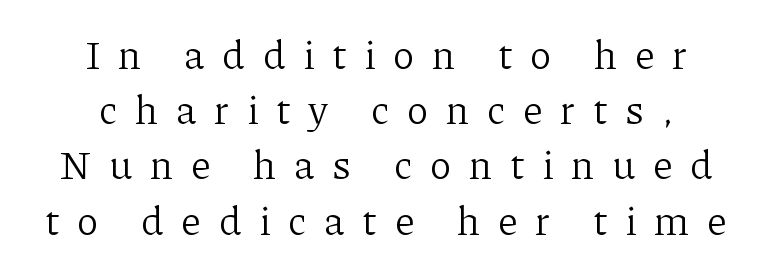
Observe the wide spacing: letters keep a clear distance from each other. A centered setting, common on invitations and titles, is used for this passage. Are there feet on the stems? There are — it's a serif. Students, observe: this is what conventionally led text looks like. The space directly below the letters is spotless. Stems and bowls with no extra thickness — not bold.
